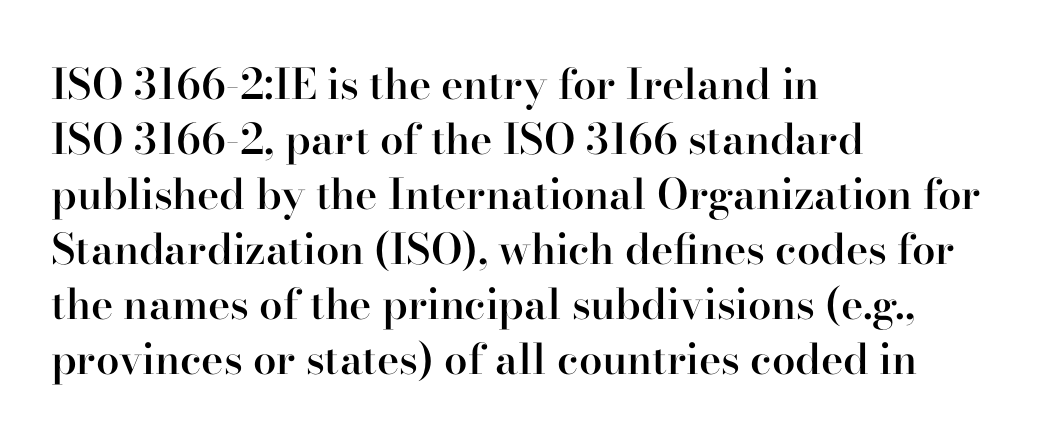
Q: Is the text bold? A: Semi-bold.
Q: Is the text italic (slanted)? A: No, it is upright.
Q: Is the typeface a serif or a sans-serif typeface? A: Serif.
Q: Is the text underlined? A: No.
Q: How is the paragraph aligned? A: Left-aligned.
Q: Is the spacing between letters normal or unusually wide? A: Normal.
Q: Is the spacing between lines tight, normal or loose? A: Normal.
Q: Width (condensed, normal, or wide)? A: Normal.
Q: Stroke contrast? A: High.
Q: x-height? A: Small.
Q: Monospaced? A: No.
